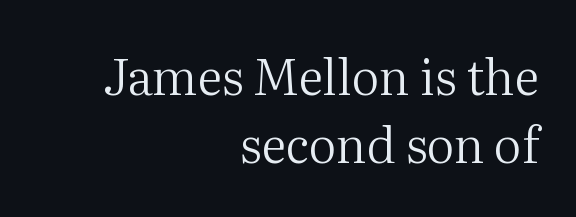
The image shows 49 px regular-weight serif type, upright; set right-aligned, normal line spacing (1.39x), normal letter spacing, not underlined; medium stroke contrast and a medium x-height.
